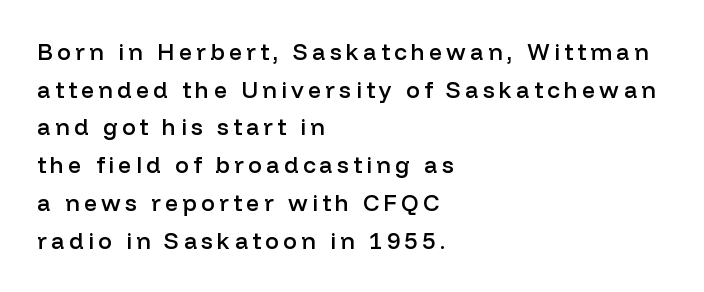
The specimen reads as upright at a glance. What's the leading like? Ordinary, nothing unusual. A bit beefed up — I'd call it semibold rather than bold. Horizontally, the lines are justified to the leading edge only. The passage shown is not underscored anywhere.
